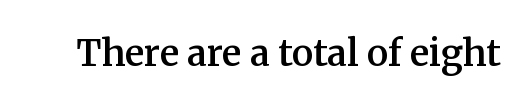
The image shows 36 px semibold serif type, upright; set normal letter spacing, not underlined; medium stroke contrast and a medium x-height.
